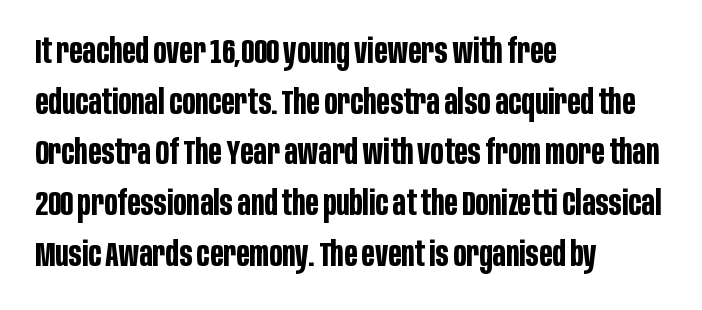
{"serif": "no", "italic": "no", "bold": "yes", "weight": "bold", "width": "condensed", "stroke_contrast": "low", "x_height": "large", "monospaced": "no", "underline": "no", "align": "left", "line_spacing": "normal", "line_spacing_ratio": 1.49, "letter_spacing": "normal", "letter_spacing_em": 0.0, "glyph_px": 34}
